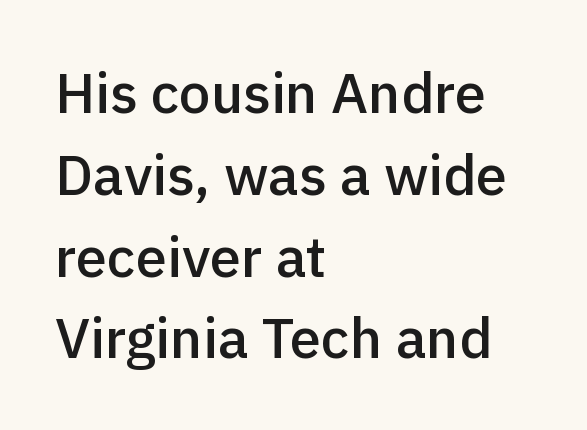
Q: Is the text bold? A: Semi-bold.
Q: Is the text italic (slanted)? A: No, it is upright.
Q: Is the typeface a serif or a sans-serif typeface? A: Sans-serif.
Q: Is the text underlined? A: No.
Q: How is the paragraph aligned? A: Left-aligned.
Q: Is the spacing between letters normal or unusually wide? A: Normal.
Q: Is the spacing between lines tight, normal or loose? A: Normal.
Q: Width (condensed, normal, or wide)? A: Normal.
Q: x-height? A: Medium.
Q: Monospaced? A: No.
